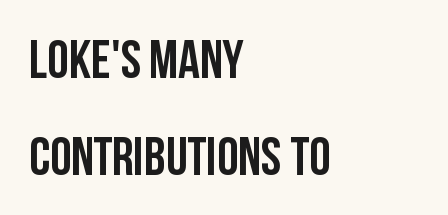
{"serif": "no", "italic": "no", "bold": "yes", "weight": "semibold", "width": "condensed", "stroke_contrast": "low", "x_height": "large", "monospaced": "no", "underline": "no", "align": "left", "line_spacing_ratio": 1.8, "letter_spacing": "normal", "letter_spacing_em": 0.0, "glyph_px": 54}
